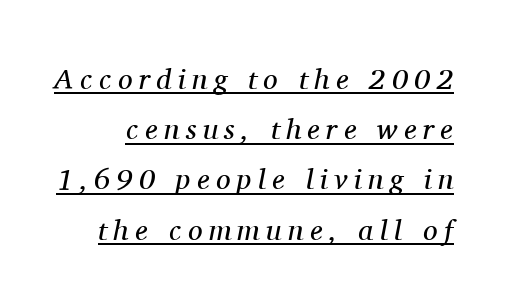
{"serif": "yes", "italic": "yes", "lean": "right", "slant_degrees": 11, "bold": "no", "weight": "regular", "width": "normal", "stroke_contrast": "medium", "x_height": "medium", "monospaced": "no", "underline": "yes", "line_spacing_ratio": 1.73, "letter_spacing": "wide", "letter_spacing_em": 0.22, "glyph_px": 29}
